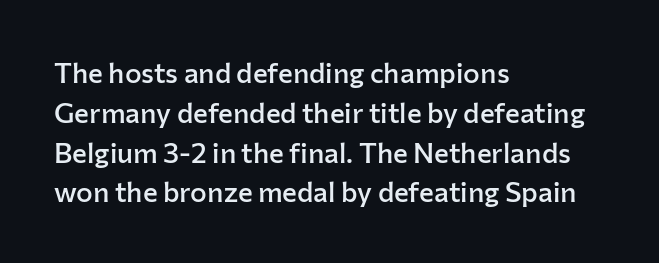
Here the designer chose a conventional face with non-uniform glyph widths. Letters rest on an invisible, unmarked baseline. How are the letters spaced? Ordinarily, with no added tracking. The compositor pushed each line to the left boundary. The passage shown is typeset with a sans-serif family.
